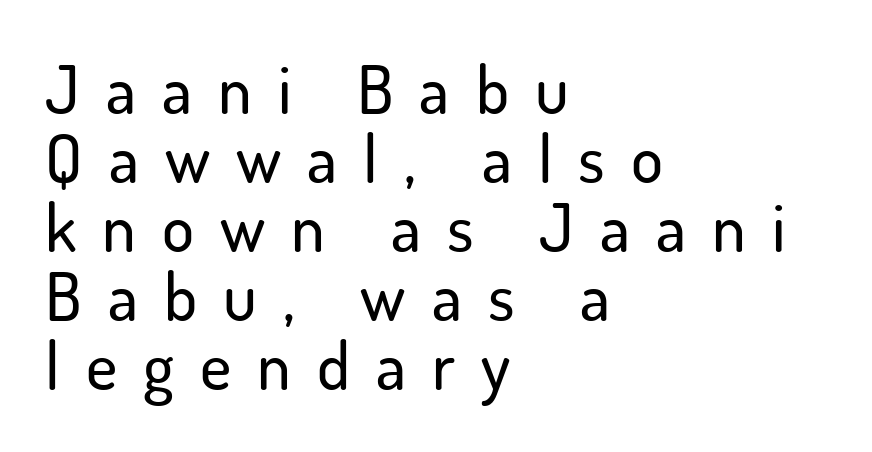
The image shows 67 px sans-serif type, upright; set left-aligned, tight line spacing (1.03x), unusually wide letter spacing (+0.39 em), not underlined; low stroke contrast and a small x-height.
